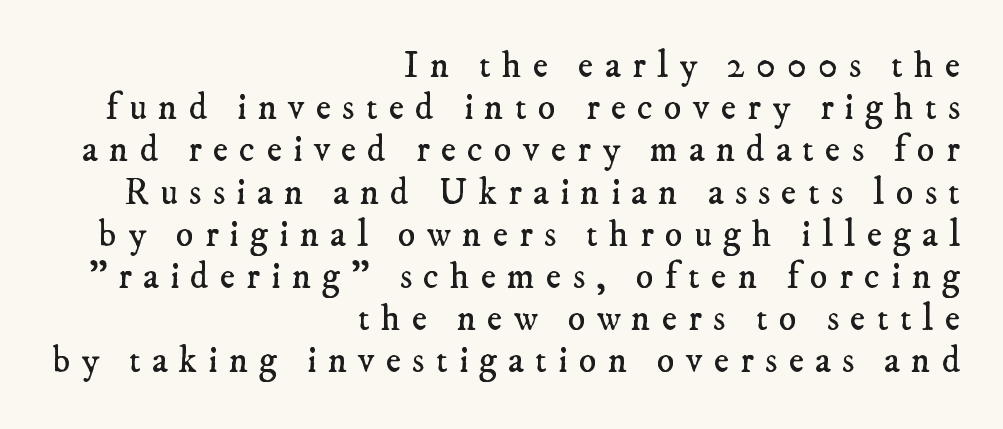
The image shows 37 px regular-weight serif type; set right-aligned, tight line spacing (1.14x), unusually wide letter spacing (+0.3 em), not underlined; low stroke contrast and a small x-height.
